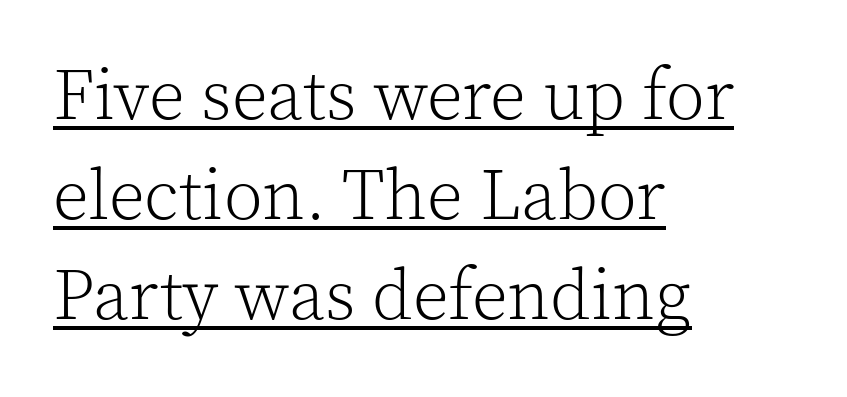
{"serif": "yes", "italic": "no", "bold": "no", "weight": "light", "width": "normal", "x_height": "medium", "monospaced": "no", "underline": "yes", "align": "left", "line_spacing": "normal", "line_spacing_ratio": 1.41, "letter_spacing": "normal", "letter_spacing_em": 0.0, "glyph_px": 71}
